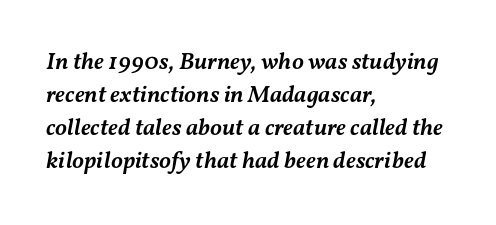
Q: Is the text bold? A: Semi-bold.
Q: Is the text italic (slanted)? A: Yes, it leans right by about 11 degrees.
Q: Is the text underlined? A: No.
Q: How is the paragraph aligned? A: Left-aligned.
Q: Is the spacing between letters normal or unusually wide? A: Normal.
Q: Is the spacing between lines tight, normal or loose? A: Normal.
